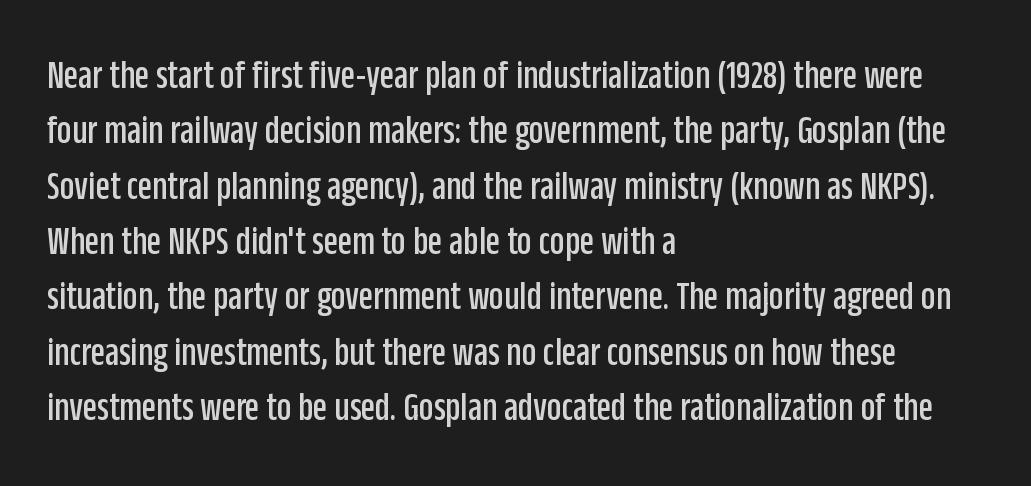
The image shows 41 px condensed sans-serif type, upright; set left-aligned, normal line spacing (1.35x), normal letter spacing, not underlined; low stroke contrast and a large x-height.
